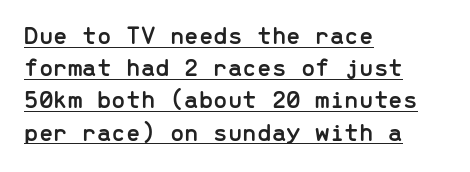
The image shows 26 px text type, upright; set left-aligned, line spacing 1.24x, normal letter spacing, underlined.
